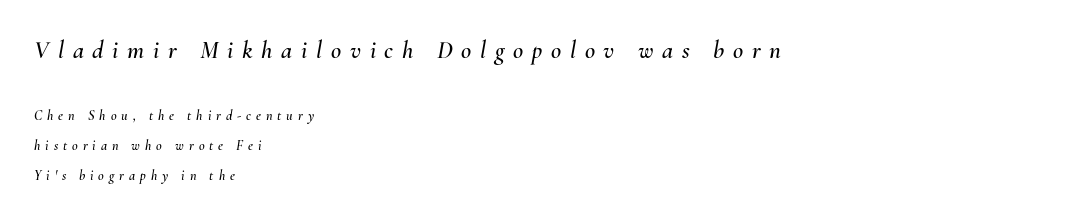
Q: Is the text italic (slanted)? A: Yes, it leans right by about 10 degrees.
Q: Is the text underlined? A: No.
Q: How is the paragraph aligned? A: Left-aligned.
Q: Is the spacing between letters normal or unusually wide? A: Unusually wide.
Q: Is the spacing between lines tight, normal or loose? A: Loose.
Q: Which block of text is set in a larger size, the first (top) or the second (bottom)? A: The first (top) one.
